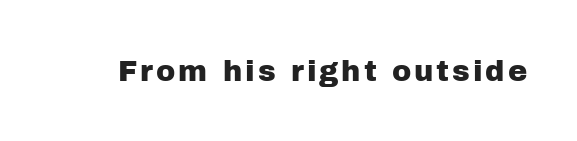
Q: Is the text italic (slanted)? A: No, it is upright.
Q: Is the typeface a serif or a sans-serif typeface? A: Sans-serif.
Q: Is the text underlined? A: No.
Q: Width (condensed, normal, or wide)? A: Normal.
Q: Stroke contrast? A: Low.
Q: x-height? A: Medium.
Q: Monospaced? A: No.
